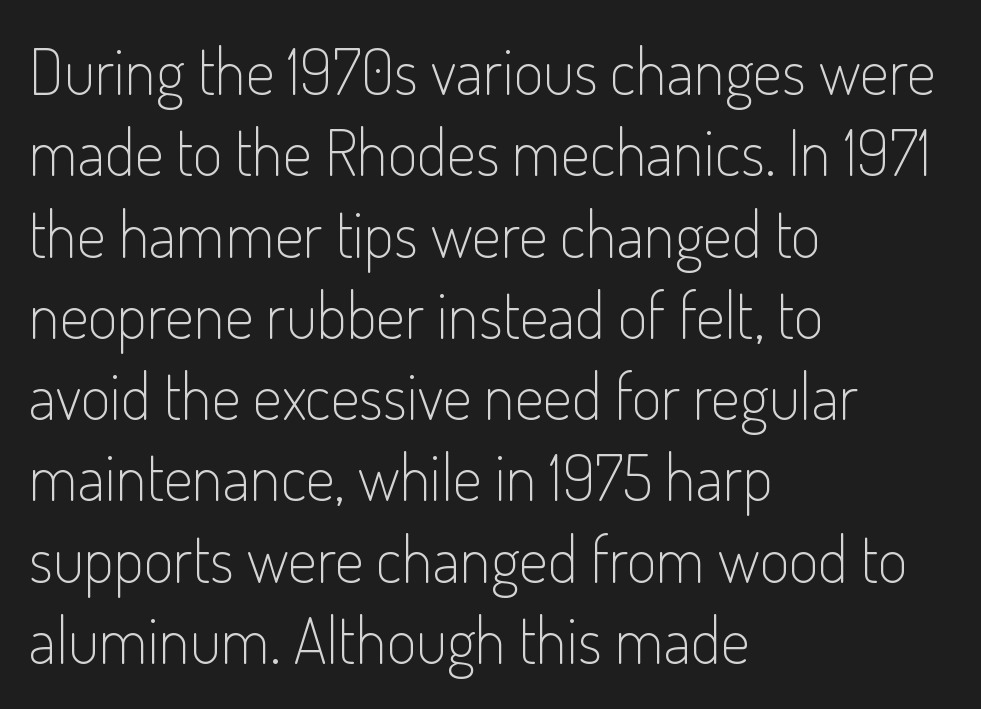
{"serif": "no", "italic": "no", "bold": "no", "weight": "light", "width": "condensed", "stroke_contrast": "low", "x_height": "small", "monospaced": "no", "underline": "no", "align": "left", "line_spacing": "normal", "line_spacing_ratio": 1.27, "letter_spacing": "normal", "letter_spacing_em": 0.0, "glyph_px": 64}
